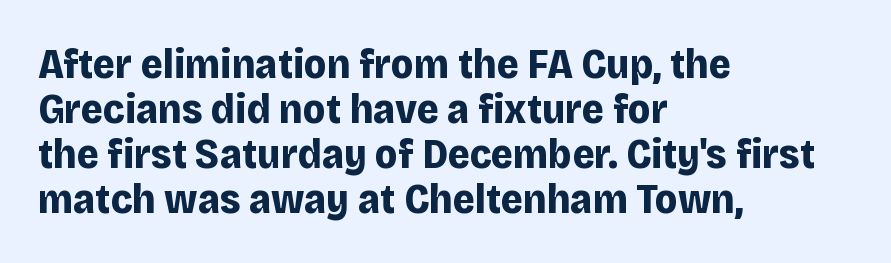
{"serif": "no", "italic": "no", "bold": "yes", "weight": "bold", "width": "normal", "stroke_contrast": "low", "x_height": "large", "monospaced": "no", "underline": "no", "align": "left", "line_spacing": "tight", "line_spacing_ratio": 1.07, "letter_spacing": "normal", "letter_spacing_em": 0.0, "glyph_px": 42}
